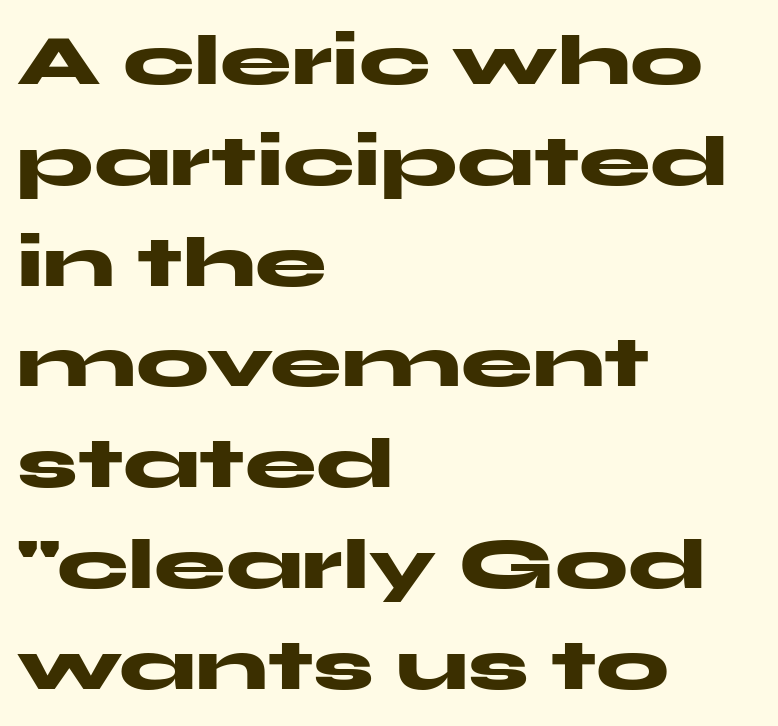
{"serif": "no", "italic": "no", "bold": "yes", "weight": "heavy", "width": "wide", "stroke_contrast": "medium", "x_height": "medium", "monospaced": "no", "underline": "no", "align": "left", "line_spacing": "normal", "line_spacing_ratio": 1.4, "letter_spacing": "normal", "letter_spacing_em": 0.0, "glyph_px": 72}
